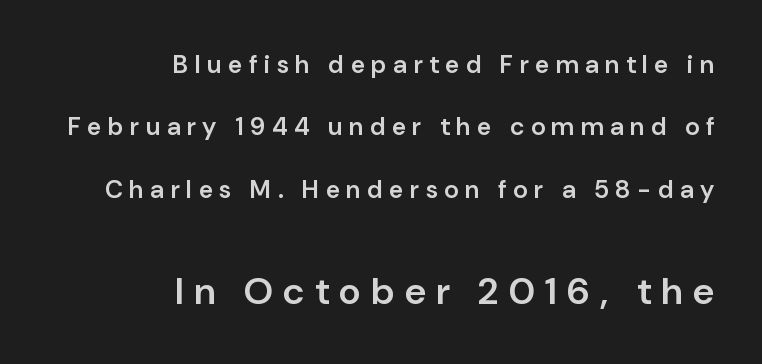
Q: Is the text bold? A: Semi-bold.
Q: Is the text italic (slanted)? A: No, it is upright.
Q: Is the typeface a serif or a sans-serif typeface? A: Sans-serif.
Q: Is the text underlined? A: No.
Q: How is the paragraph aligned? A: Right-aligned.
Q: Is the spacing between letters normal or unusually wide? A: Unusually wide.
Q: Is the spacing between lines tight, normal or loose? A: Loose.
Q: Which block of text is set in a larger size, the first (top) or the second (bottom)? A: The second (bottom) one.
Q: Width (condensed, normal, or wide)? A: Normal.
Q: Stroke contrast? A: Low.
Q: x-height? A: Medium.
Q: Monospaced? A: No.
